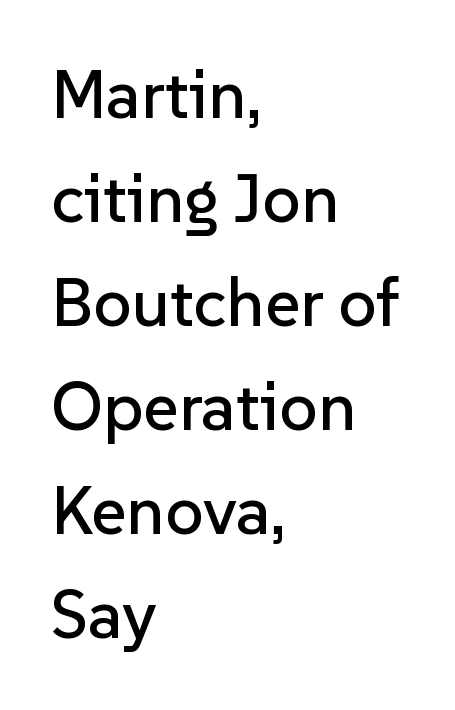
{"serif": "no", "italic": "no", "width": "normal", "stroke_contrast": "low", "x_height": "medium", "monospaced": "no", "underline": "no", "align": "left", "line_spacing": "normal", "line_spacing_ratio": 1.53, "letter_spacing": "normal", "letter_spacing_em": 0.0, "glyph_px": 68}
